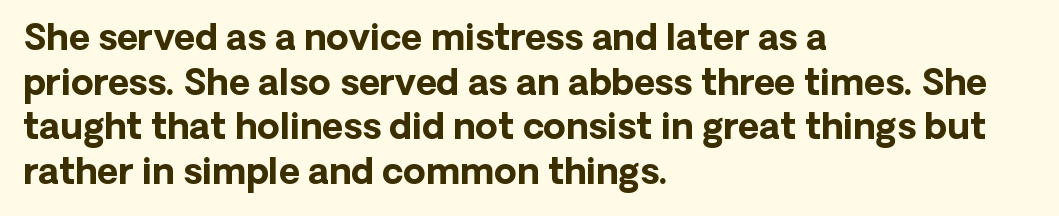
The image shows 36 px bold sans-serif type, upright; set left-aligned, line spacing 1.24x, normal letter spacing, not underlined; low stroke contrast and a medium x-height.
